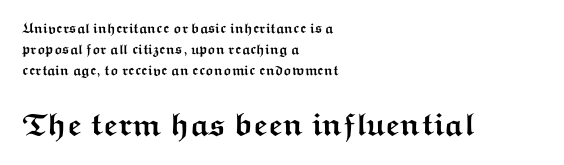
Q: Is the text bold? A: Yes.
Q: Is the text italic (slanted)? A: No, it is upright.
Q: Is the typeface a serif or a sans-serif typeface? A: Sans-serif.
Q: Is the text underlined? A: No.
Q: How is the paragraph aligned? A: Left-aligned.
Q: Is the spacing between letters normal or unusually wide? A: Normal.
Q: Is the spacing between lines tight, normal or loose? A: Normal.
Q: Which block of text is set in a larger size, the first (top) or the second (bottom)? A: The second (bottom) one.
Q: Width (condensed, normal, or wide)? A: Wide.
Q: Stroke contrast? A: Medium.
Q: x-height? A: Medium.
Q: Monospaced? A: No.
